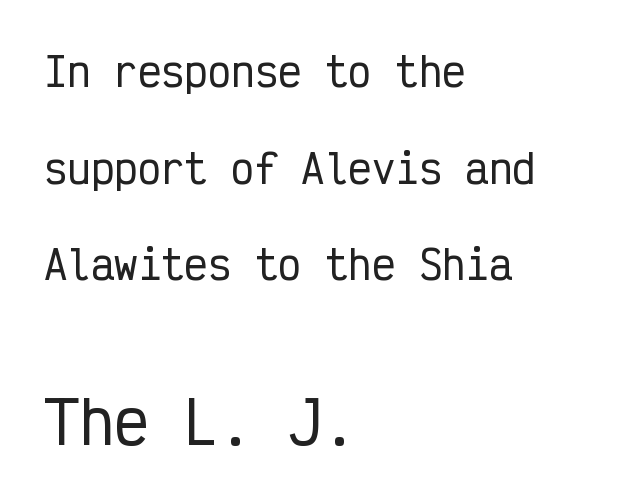
Q: Is the text italic (slanted)? A: No, it is upright.
Q: Is the typeface a serif or a sans-serif typeface? A: Sans-serif.
Q: Is the text underlined? A: No.
Q: How is the paragraph aligned? A: Left-aligned.
Q: Is the spacing between letters normal or unusually wide? A: Normal.
Q: Is the spacing between lines tight, normal or loose? A: Loose.
Q: Which block of text is set in a larger size, the first (top) or the second (bottom)? A: The second (bottom) one.
Q: Width (condensed, normal, or wide)? A: Condensed.
Q: Stroke contrast? A: Low.
Q: x-height? A: Medium.
Q: Monospaced? A: Yes.
